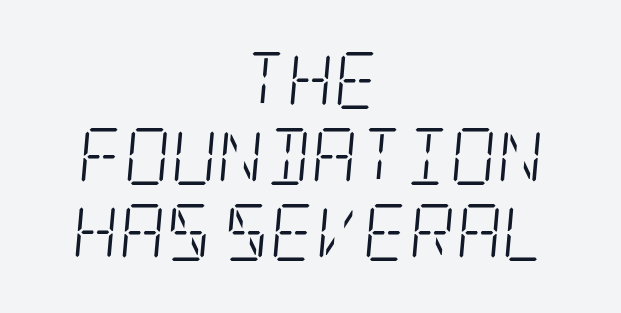
{"serif": "yes", "italic": "yes", "lean": "right", "slant_degrees": 5, "bold": "no", "weight": "light", "width": "condensed", "stroke_contrast": "low", "x_height": "large", "underline": "no", "align": "center", "line_spacing": "normal", "line_spacing_ratio": 1.33, "letter_spacing": "normal", "letter_spacing_em": 0.0, "glyph_px": 57}
